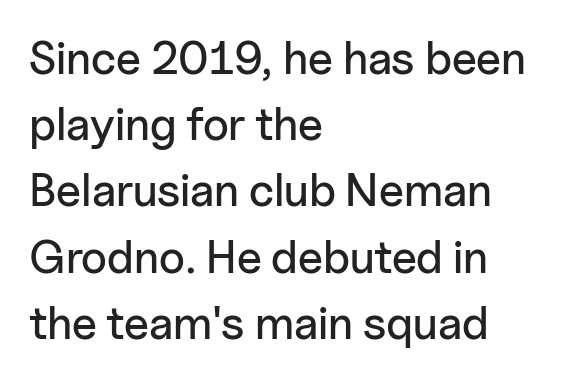
Has an underline been added? It has not. These lines were composed using upright roman letters. A typesetter would call this proportional, since set widths differ per character. This sample is left-justified, so line endings fall wherever the words run out. The rendering shows plain stroke endings on the letterforms — a sans-serif design. These lines keep a tight, regular rhythm from letter to letter.
